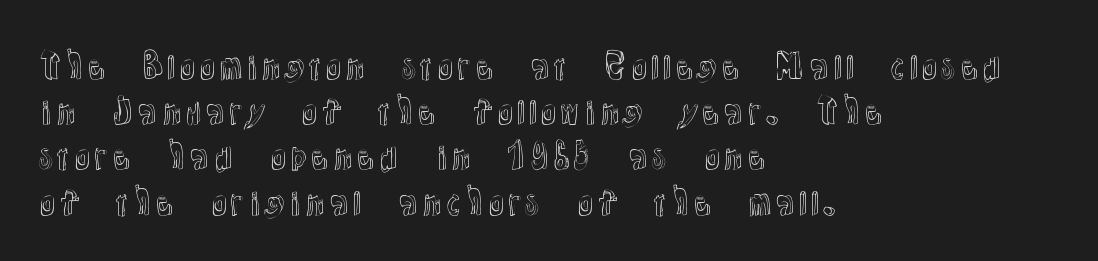
The image shows 33 px text type, upright; set left-aligned, normal line spacing (1.37x), normal letter spacing, not underlined; a medium x-height.
